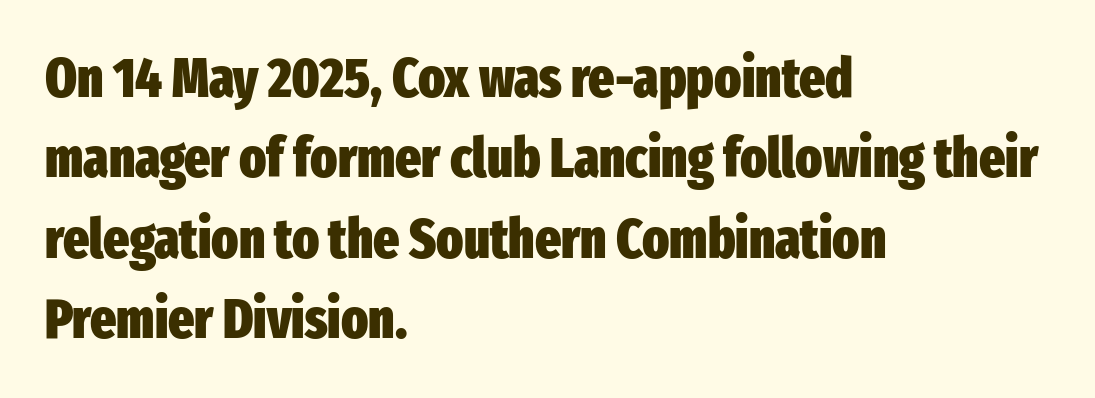
The image shows 55 px heavy, condensed sans-serif type, upright; set left-aligned, normal line spacing (1.46x), normal letter spacing, not underlined; low stroke contrast and a medium x-height.
